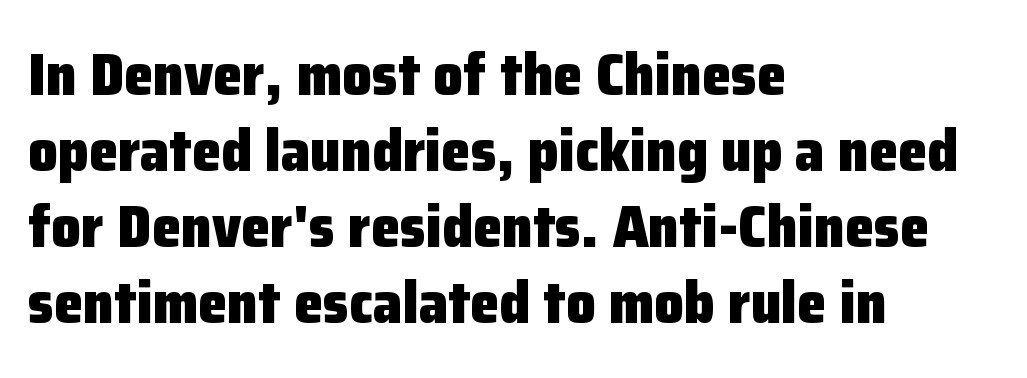
Q: Is the text bold? A: Yes.
Q: Is the text italic (slanted)? A: No, it is upright.
Q: Is the typeface a serif or a sans-serif typeface? A: Sans-serif.
Q: Is the text underlined? A: No.
Q: How is the paragraph aligned? A: Left-aligned.
Q: Is the spacing between letters normal or unusually wide? A: Normal.
Q: Is the spacing between lines tight, normal or loose? A: Normal.
Q: Width (condensed, normal, or wide)? A: Normal.
Q: Stroke contrast? A: Low.
Q: x-height? A: Medium.
Q: Monospaced? A: No.
